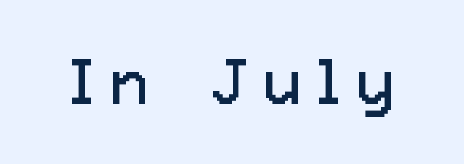
{"serif": "no", "italic": "no", "bold": "no", "weight": "regular", "width": "normal", "stroke_contrast": "low", "x_height": "medium", "monospaced": "no", "underline": "no", "letter_spacing": "wide", "letter_spacing_em": 0.23, "glyph_px": 64}
